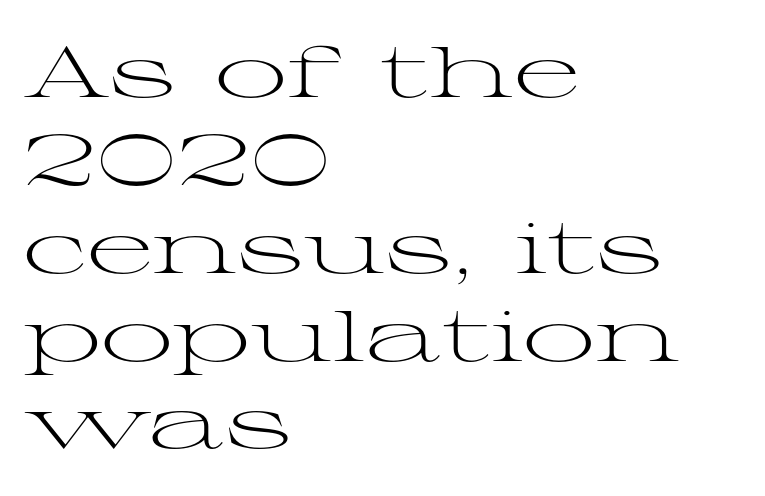
The paragraph shown leans on its left margin. A clean baseline with only descenders dipping below it. The glyphs in this specimen are seriffed. A light-to-regular cut is what we see here.
